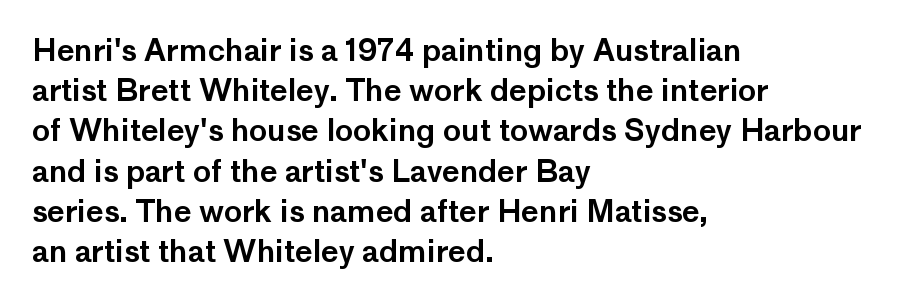
{"serif": "no", "italic": "no", "width": "normal", "stroke_contrast": "low", "x_height": "medium", "monospaced": "no", "underline": "no", "align": "left", "line_spacing": "normal", "line_spacing_ratio": 1.34, "letter_spacing": "normal", "letter_spacing_em": 0.0, "glyph_px": 30}
